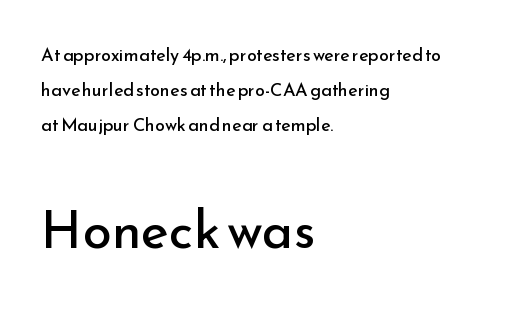
Weight: in the light-to-regular range. Looks like regular typesetting: each glyph gets only the width it needs. Descender tails drop into unmarked territory. The setting favours the left margin, as ordinary paragraphs usually do.
